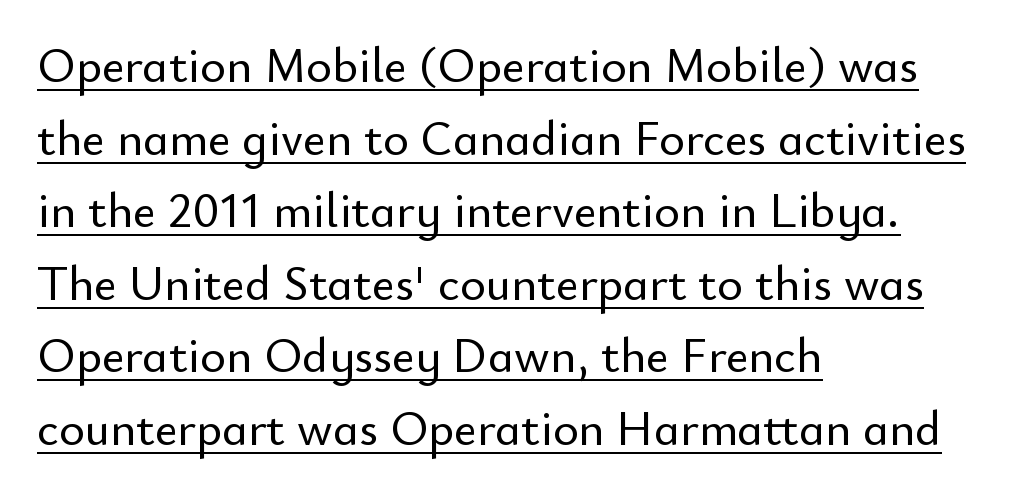
{"serif": "no", "italic": "no", "width": "normal", "stroke_contrast": "low", "x_height": "small", "monospaced": "no", "underline": "yes", "align": "left", "line_spacing": "normal", "line_spacing_ratio": 1.48, "letter_spacing": "normal", "letter_spacing_em": 0.0, "glyph_px": 49}
